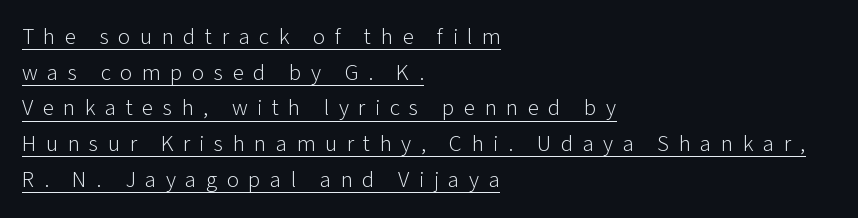
The image shows 23 px text type, upright; set left-aligned, normal line spacing (1.55x), unusually wide letter spacing (+0.41 em), underlined.
